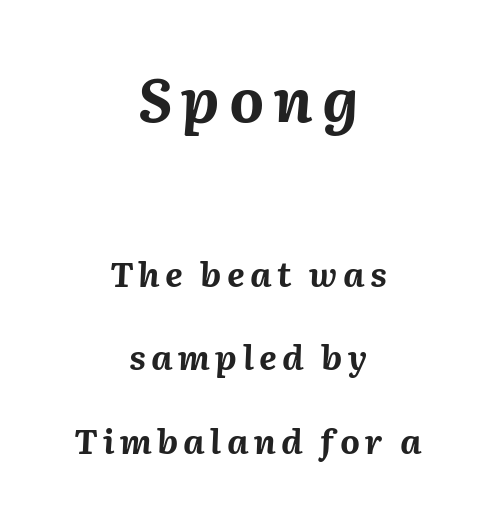
The image shows 60 px bold type, italic (leaning right); set centered, loose line spacing (2.45x), not underlined; the first (top) block is 1.76x larger; medium stroke contrast and a medium x-height.
